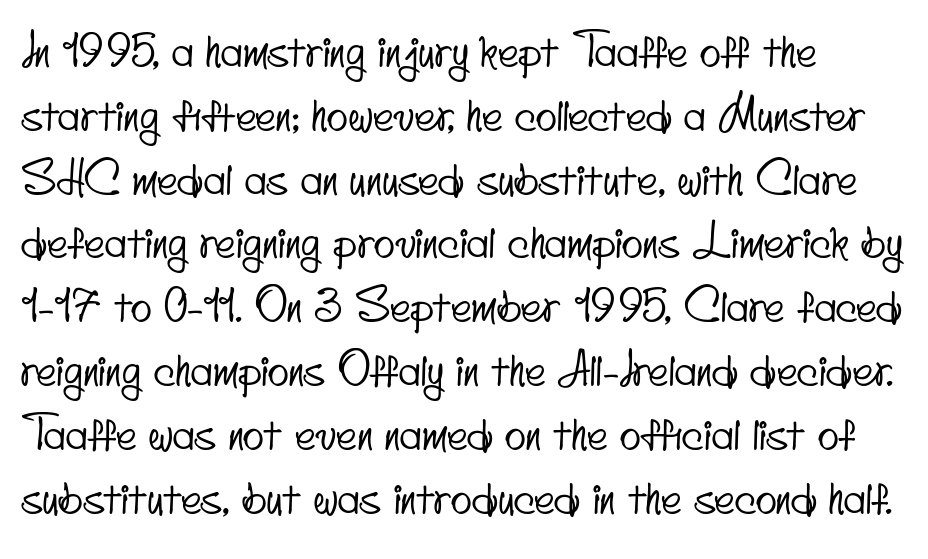
{"serif": "no", "width": "condensed", "stroke_contrast": "low", "x_height": "small", "monospaced": "no", "underline": "no", "align": "left", "line_spacing": "normal", "line_spacing_ratio": 1.45, "letter_spacing": "normal", "letter_spacing_em": 0.0, "glyph_px": 44}
